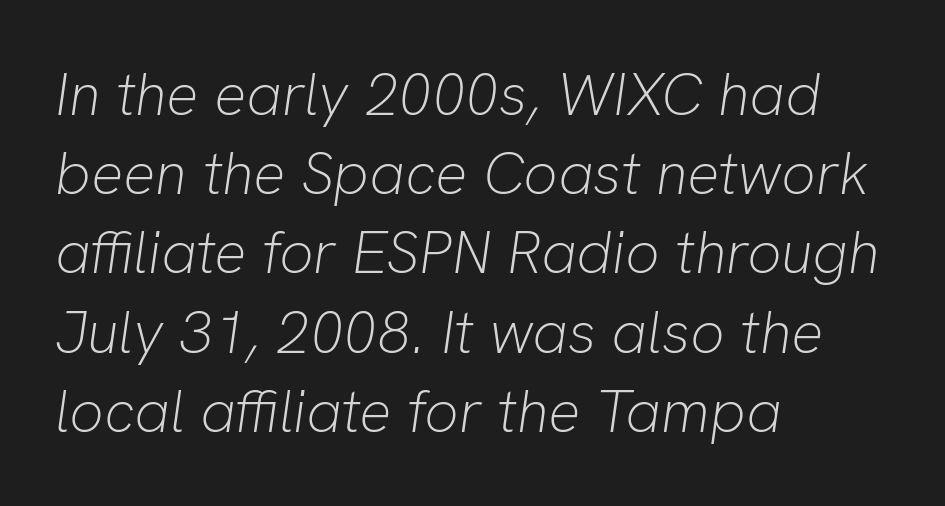
The image shows 60 px light type, italic (leaning right); set left-aligned, normal line spacing (1.32x), normal letter spacing, not underlined; low stroke contrast and a medium x-height.
